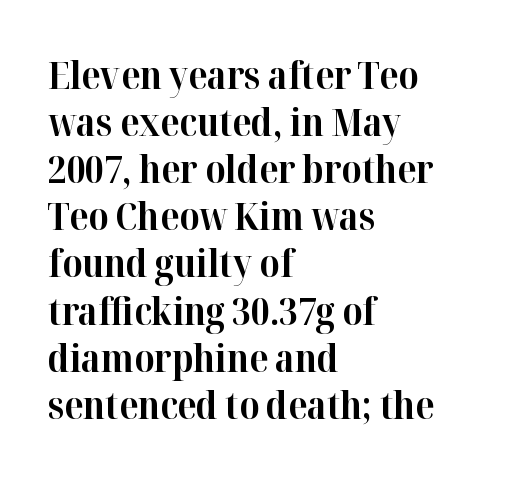
Q: Is the text bold? A: Yes.
Q: Is the text italic (slanted)? A: No, it is upright.
Q: Is the typeface a serif or a sans-serif typeface? A: Serif.
Q: Is the text underlined? A: No.
Q: How is the paragraph aligned? A: Left-aligned.
Q: Is the spacing between letters normal or unusually wide? A: Normal.
Q: Width (condensed, normal, or wide)? A: Normal.
Q: Stroke contrast? A: High.
Q: x-height? A: Medium.
Q: Monospaced? A: No.
